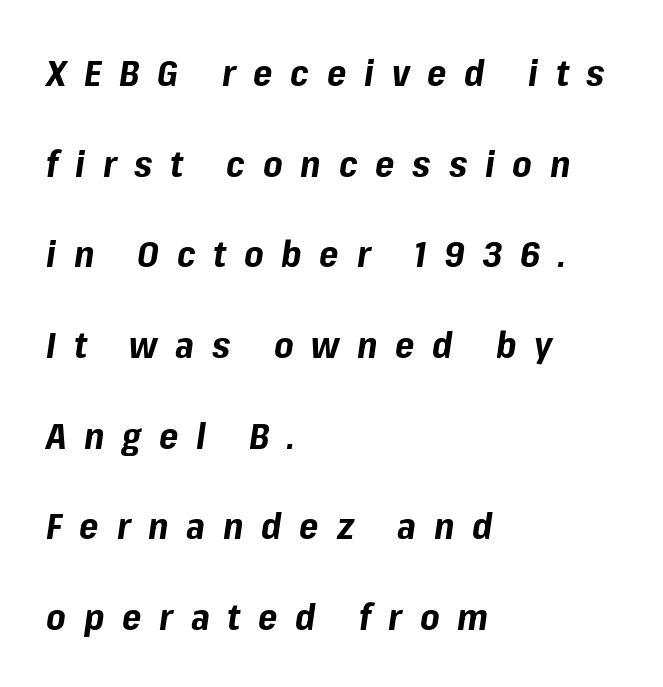
{"italic": "yes", "lean": "right", "slant_degrees": 8, "bold": "yes", "weight": "bold", "width": "normal", "stroke_contrast": "low", "x_height": "medium", "monospaced": "no", "underline": "no", "align": "left", "line_spacing": "loose", "line_spacing_ratio": 2.45, "letter_spacing": "wide", "letter_spacing_em": 0.48, "glyph_px": 37}
